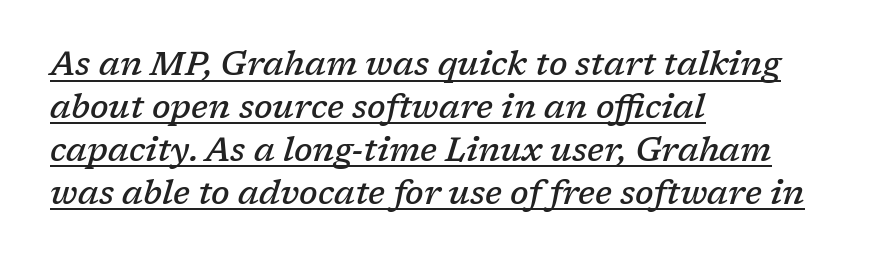
Q: Is the text bold? A: Semi-bold.
Q: Is the text italic (slanted)? A: Yes, it leans right by about 17 degrees.
Q: Is the typeface a serif or a sans-serif typeface? A: Serif.
Q: Is the text underlined? A: Yes.
Q: How is the paragraph aligned? A: Left-aligned.
Q: Is the spacing between letters normal or unusually wide? A: Normal.
Q: Is the spacing between lines tight, normal or loose? A: Normal.
Q: Width (condensed, normal, or wide)? A: Normal.
Q: Stroke contrast? A: Low.
Q: x-height? A: Medium.
Q: Monospaced? A: No.
